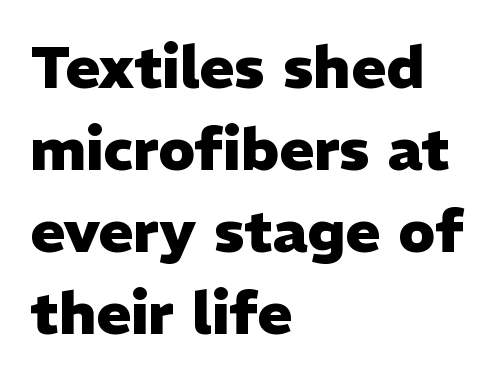
{"serif": "no", "italic": "no", "bold": "yes", "weight": "heavy", "width": "normal", "stroke_contrast": "low", "x_height": "medium", "monospaced": "no", "underline": "no", "align": "left", "line_spacing": "normal", "line_spacing_ratio": 1.39, "letter_spacing": "normal", "letter_spacing_em": 0.0, "glyph_px": 59}
